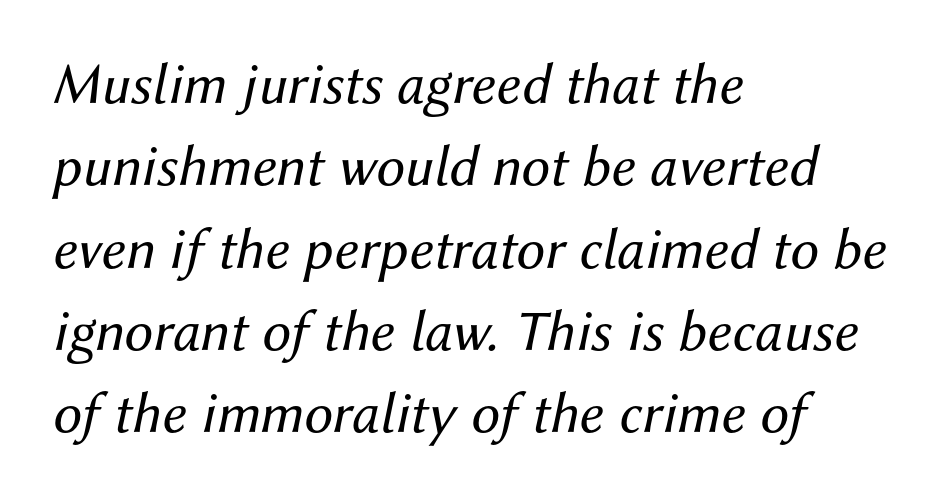
{"italic": "yes", "lean": "right", "slant_degrees": 12, "bold": "no", "weight": "regular", "width": "normal", "stroke_contrast": "medium", "x_height": "medium", "monospaced": "no", "underline": "no", "align": "left", "line_spacing": "normal", "line_spacing_ratio": 1.42, "letter_spacing": "normal", "letter_spacing_em": 0.0, "glyph_px": 58}
